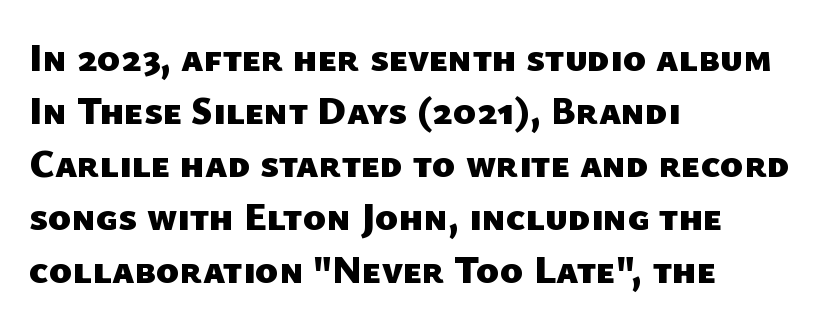
Plenty of ink on the page — the face is bold. A typesetter would label this face a sans. Underline: absent. Nobody touched the tracking dial on this one. Note the varied advance widths — an 'i' is clearly narrower than an 'm'. These lines stack with their left ends in a neat column.
